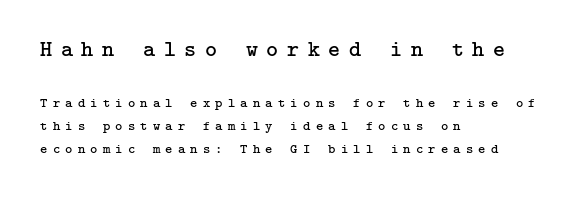
Q: Is the text bold? A: No.
Q: Is the text italic (slanted)? A: No, it is upright.
Q: Is the text underlined? A: No.
Q: How is the paragraph aligned? A: Left-aligned.
Q: Is the spacing between letters normal or unusually wide? A: Unusually wide.
Q: Is the spacing between lines tight, normal or loose? A: Normal.
Q: Which block of text is set in a larger size, the first (top) or the second (bottom)? A: The first (top) one.
